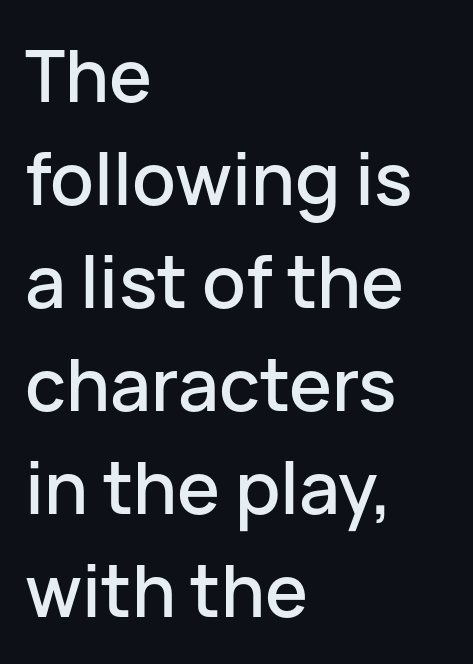
Q: Is the text italic (slanted)? A: No, it is upright.
Q: Is the typeface a serif or a sans-serif typeface? A: Sans-serif.
Q: Is the text underlined? A: No.
Q: How is the paragraph aligned? A: Left-aligned.
Q: Is the spacing between letters normal or unusually wide? A: Normal.
Q: Is the spacing between lines tight, normal or loose? A: Normal.
Q: Width (condensed, normal, or wide)? A: Normal.
Q: Stroke contrast? A: Low.
Q: x-height? A: Medium.
Q: Monospaced? A: No.
